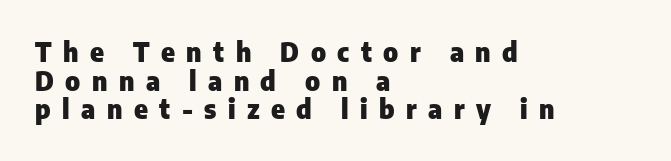
{"italic": "no", "bold": "yes", "underline": "no", "align": "left", "line_spacing": "tight", "line_spacing_ratio": 1.1, "letter_spacing": "wide", "letter_spacing_em": 0.44, "glyph_px": 26}
